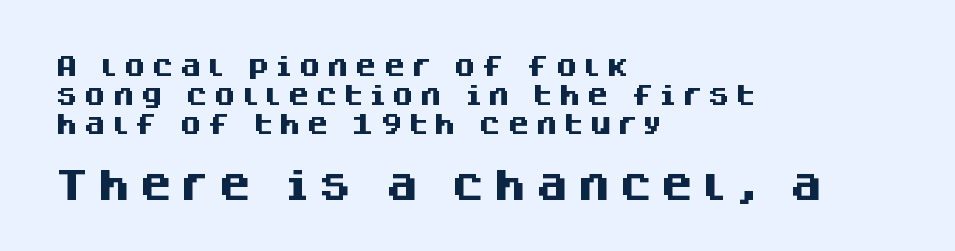
Q: Is the text bold? A: Yes.
Q: Is the text italic (slanted)? A: No, it is upright.
Q: Is the typeface a serif or a sans-serif typeface? A: Sans-serif.
Q: Is the text underlined? A: No.
Q: How is the paragraph aligned? A: Left-aligned.
Q: Is the spacing between letters normal or unusually wide? A: Unusually wide.
Q: Is the spacing between lines tight, normal or loose? A: Normal.
Q: Which block of text is set in a larger size, the first (top) or the second (bottom)? A: The second (bottom) one.
Q: Width (condensed, normal, or wide)? A: Normal.
Q: Stroke contrast? A: Medium.
Q: x-height? A: Large.
Q: Monospaced? A: No.
